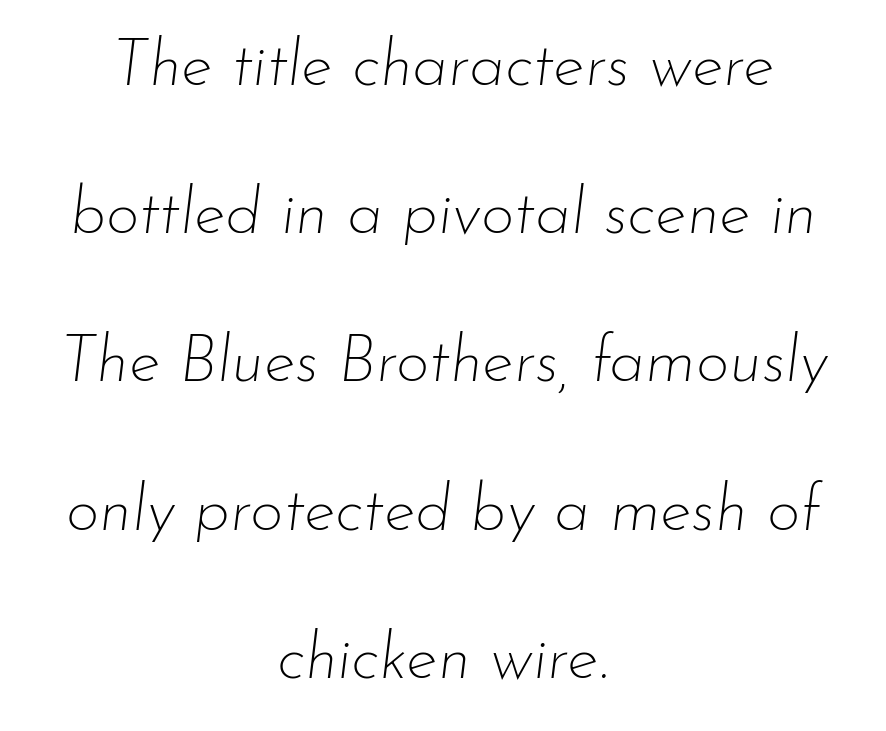
The image shows 65 px thin type, italic (leaning right); set centered, loose line spacing (2.28x), normal letter spacing, not underlined; low stroke contrast and a small x-height.
